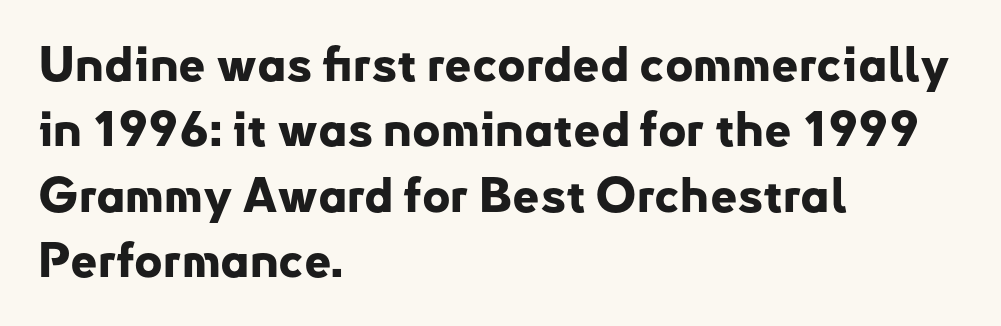
A typesetter would mark this as roman, not italic. Are there feet on the stems? There aren't — it's a sans. Baseline-to-baseline distance is the conventional proportion of letter height. In terms of letterspacing, this is plain default setting. The rendering uses natural spacing where letterforms have individual widths.
